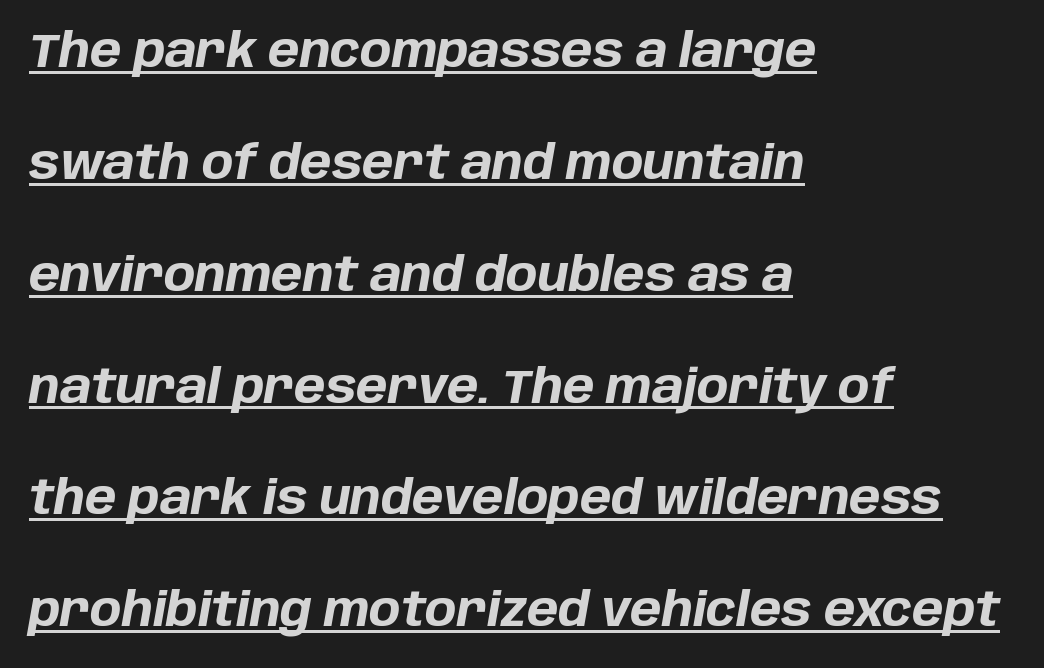
The image shows 47 px bold type, italic (leaning right); set left-aligned, loose line spacing (2.38x), normal letter spacing, underlined; low stroke contrast and a large x-height.
